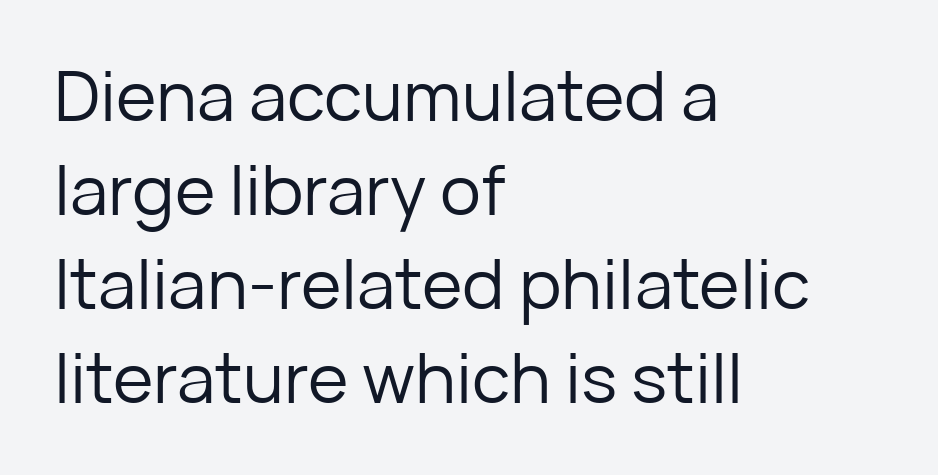
Q: Is the text bold? A: No.
Q: Is the text italic (slanted)? A: No, it is upright.
Q: Is the typeface a serif or a sans-serif typeface? A: Sans-serif.
Q: Is the text underlined? A: No.
Q: How is the paragraph aligned? A: Left-aligned.
Q: Is the spacing between letters normal or unusually wide? A: Normal.
Q: Is the spacing between lines tight, normal or loose? A: Normal.
Q: Width (condensed, normal, or wide)? A: Normal.
Q: Stroke contrast? A: Low.
Q: x-height? A: Medium.
Q: Monospaced? A: No.
